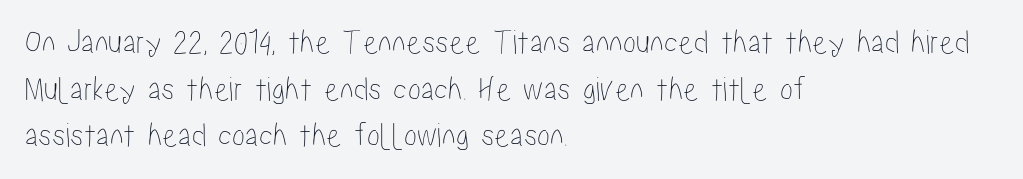
{"italic": "no", "width": "condensed", "stroke_contrast": "low", "x_height": "medium", "monospaced": "no", "underline": "no", "align": "left", "line_spacing": "normal", "line_spacing_ratio": 1.33, "letter_spacing": "normal", "letter_spacing_em": 0.0, "glyph_px": 35}
